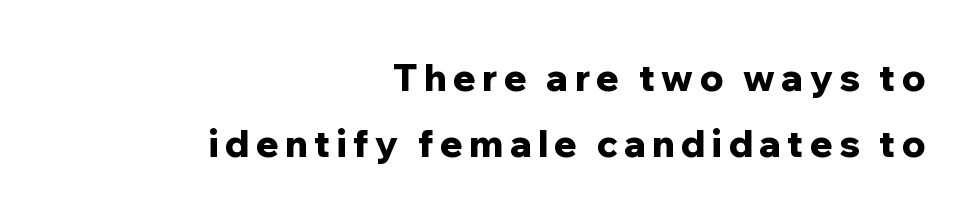
Q: Is the text bold? A: Yes.
Q: Is the text italic (slanted)? A: No, it is upright.
Q: Is the typeface a serif or a sans-serif typeface? A: Sans-serif.
Q: Is the text underlined? A: No.
Q: How is the paragraph aligned? A: Right-aligned.
Q: Width (condensed, normal, or wide)? A: Normal.
Q: Stroke contrast? A: Low.
Q: x-height? A: Medium.
Q: Monospaced? A: No.
